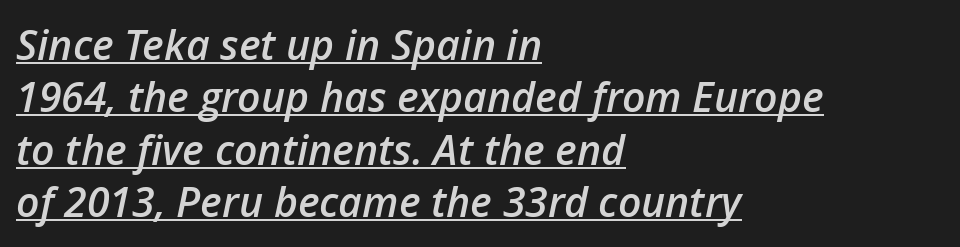
These lines are rendered in a variable-pitch font. Every character sits at an angle, as italics do. The passage is arranged the way most books set body copy — flush left. Summary of weight: moderately heavy, a semibold. Check the space under the baseline: a stroke is drawn there. The rendering keeps characters at their native spacing.
